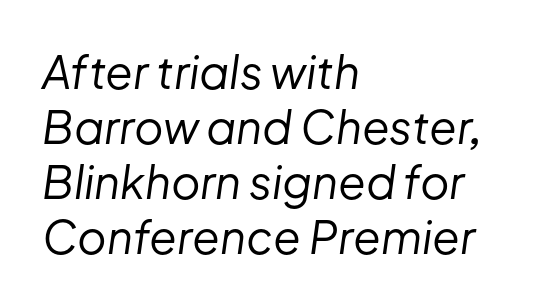
Q: Is the text bold? A: No.
Q: Is the text italic (slanted)? A: Yes, it leans right by about 8 degrees.
Q: Is the text underlined? A: No.
Q: How is the paragraph aligned? A: Left-aligned.
Q: Is the spacing between letters normal or unusually wide? A: Normal.
Q: Width (condensed, normal, or wide)? A: Normal.
Q: Stroke contrast? A: Low.
Q: x-height? A: Medium.
Q: Monospaced? A: No.
